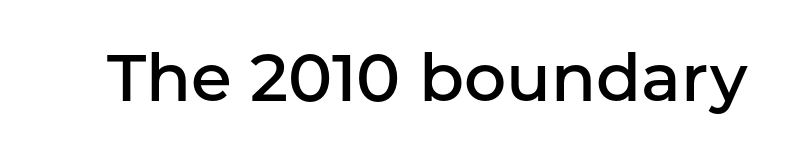
Q: Is the text bold? A: Semi-bold.
Q: Is the text italic (slanted)? A: No, it is upright.
Q: Is the typeface a serif or a sans-serif typeface? A: Sans-serif.
Q: Is the text underlined? A: No.
Q: Is the spacing between letters normal or unusually wide? A: Normal.
Q: Width (condensed, normal, or wide)? A: Normal.
Q: Stroke contrast? A: Low.
Q: x-height? A: Medium.
Q: Monospaced? A: No.
